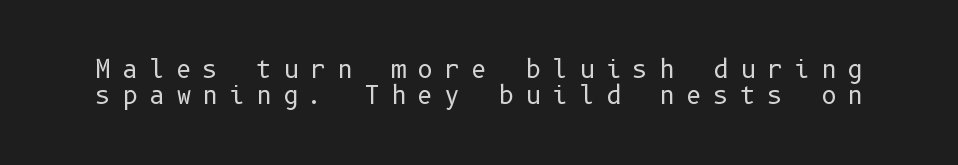
Q: Is the text bold? A: No.
Q: Is the text italic (slanted)? A: No, it is upright.
Q: Is the text underlined? A: No.
Q: Is the spacing between letters normal or unusually wide? A: Unusually wide.
Q: Is the spacing between lines tight, normal or loose? A: Tight.
